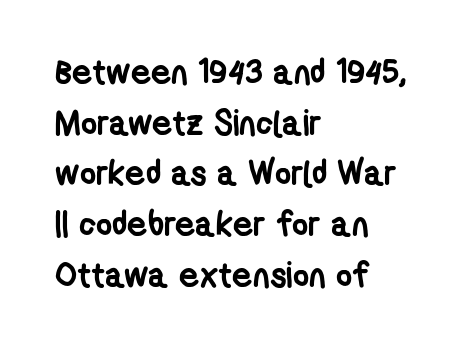
The image shows 35 px semibold, condensed sans-serif type; set left-aligned, normal line spacing (1.45x), normal letter spacing, not underlined; low stroke contrast and a medium x-height.
